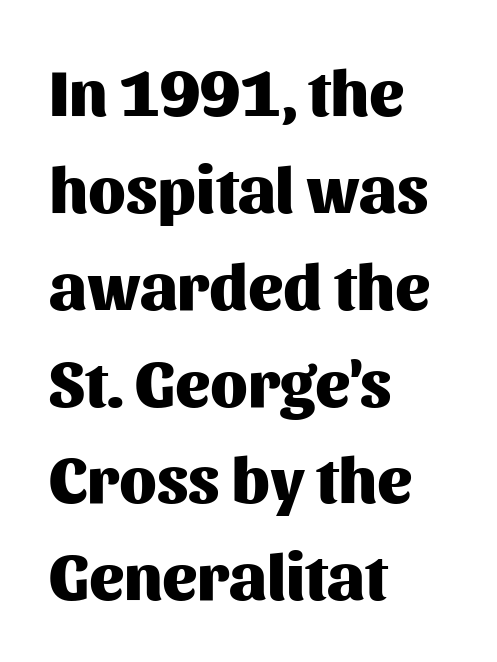
Q: Is the text bold? A: Yes.
Q: Is the text italic (slanted)? A: No, it is upright.
Q: Is the typeface a serif or a sans-serif typeface? A: Sans-serif.
Q: Is the text underlined? A: No.
Q: How is the paragraph aligned? A: Left-aligned.
Q: Is the spacing between letters normal or unusually wide? A: Normal.
Q: Is the spacing between lines tight, normal or loose? A: Normal.
Q: Width (condensed, normal, or wide)? A: Normal.
Q: Stroke contrast? A: Medium.
Q: x-height? A: Medium.
Q: Monospaced? A: No.
